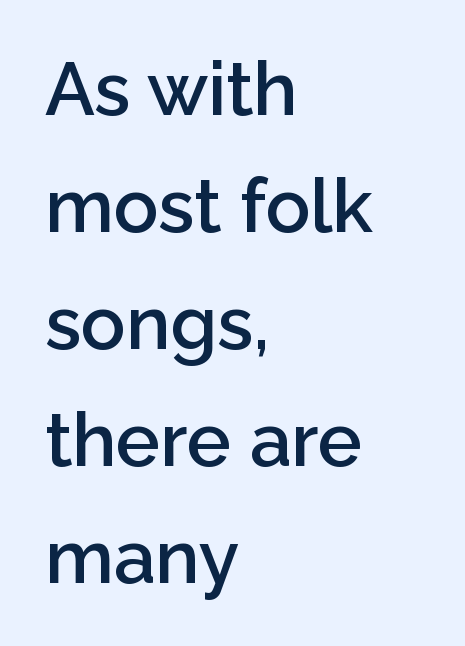
{"serif": "no", "italic": "no", "bold": "semi", "weight": "semibold", "width": "normal", "stroke_contrast": "low", "x_height": "medium", "monospaced": "no", "underline": "no", "align": "left", "line_spacing": "normal", "line_spacing_ratio": 1.58, "letter_spacing": "normal", "letter_spacing_em": 0.0, "glyph_px": 74}
